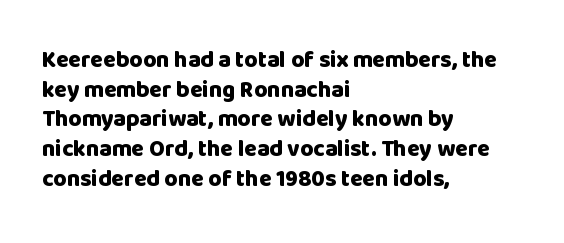
Is there any slant? The stems are plumb. Nothing unusual about the tracking: characters are spaced as the font intends. These words are printed bold, with thick strokes throughout. Evenly set lines give the paragraph a standard silhouette.
